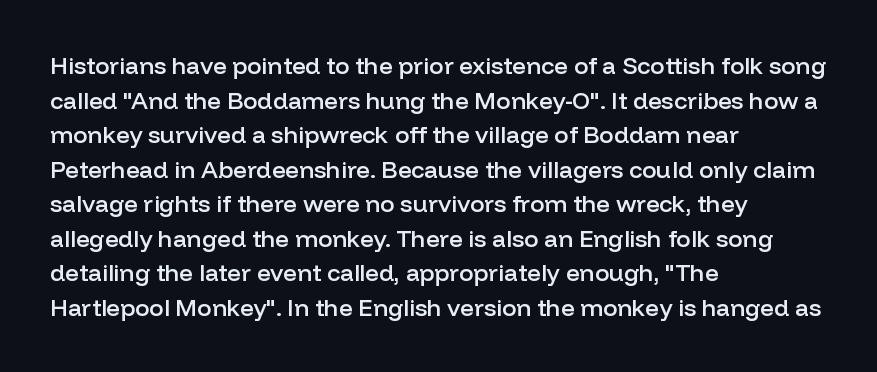
Inter-character spacing is left at the font's built-in metrics. Is there any slant? The stems are plumb. Reading down the block, your eye returns to a fixed left position each line. A semibold gives these letters moderate extra thickness, short of bold.
